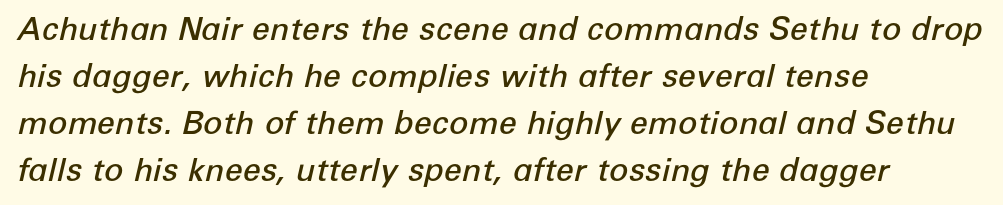
The image shows 32 px semibold type, italic (leaning right); set left-aligned, normal line spacing (1.47x), normal letter spacing, not underlined; low stroke contrast and a medium x-height.
